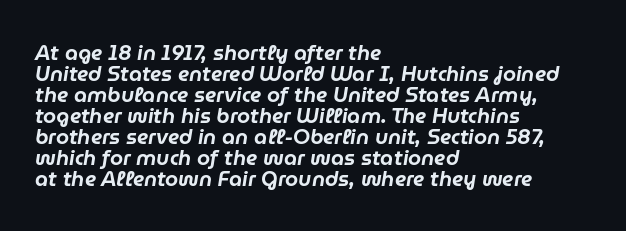
In terms of letterspacing, this is plain default setting. Line beginnings align vertically; line endings do not. Anything drawn beneath the words? Only blank space. Slanted lettering throughout. The space between consecutive lines is stingy.
